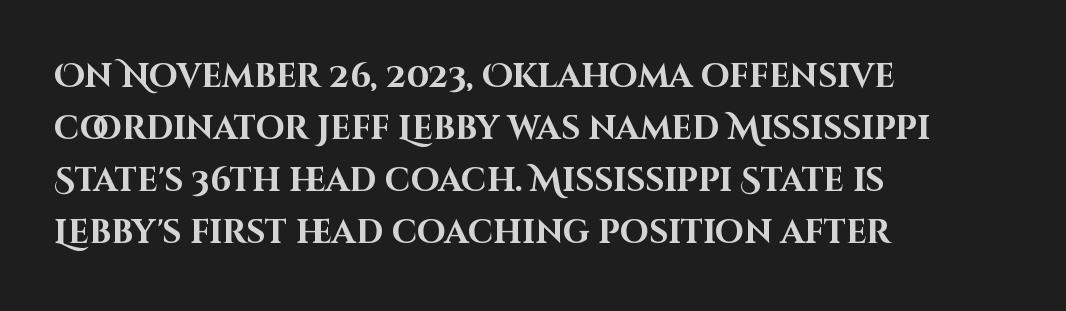
Q: Is the text bold? A: Yes.
Q: Is the text italic (slanted)? A: No, it is upright.
Q: Is the typeface a serif or a sans-serif typeface? A: Sans-serif.
Q: Is the text underlined? A: No.
Q: How is the paragraph aligned? A: Left-aligned.
Q: Is the spacing between letters normal or unusually wide? A: Normal.
Q: Is the spacing between lines tight, normal or loose? A: Normal.
Q: Width (condensed, normal, or wide)? A: Normal.
Q: Stroke contrast? A: High.
Q: x-height? A: Large.
Q: Monospaced? A: No.
